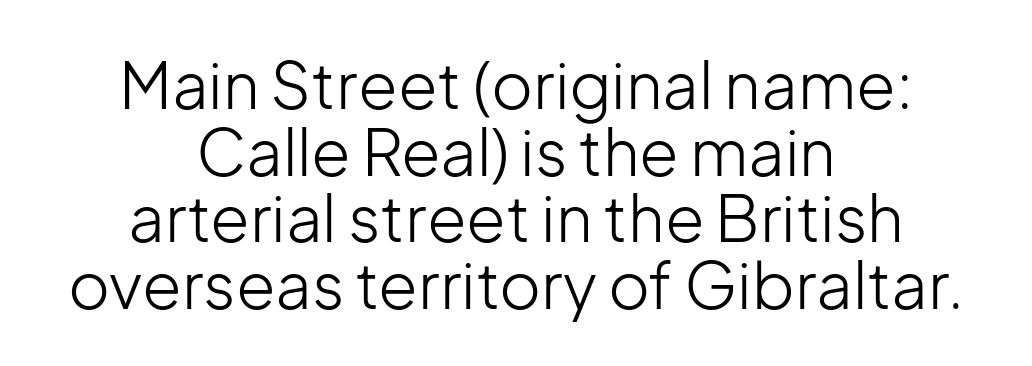
Q: Is the text bold? A: No.
Q: Is the text italic (slanted)? A: No, it is upright.
Q: Is the typeface a serif or a sans-serif typeface? A: Sans-serif.
Q: Is the text underlined? A: No.
Q: How is the paragraph aligned? A: Centered.
Q: Is the spacing between letters normal or unusually wide? A: Normal.
Q: Is the spacing between lines tight, normal or loose? A: Tight.
Q: Width (condensed, normal, or wide)? A: Normal.
Q: Stroke contrast? A: Low.
Q: x-height? A: Medium.
Q: Monospaced? A: No.
